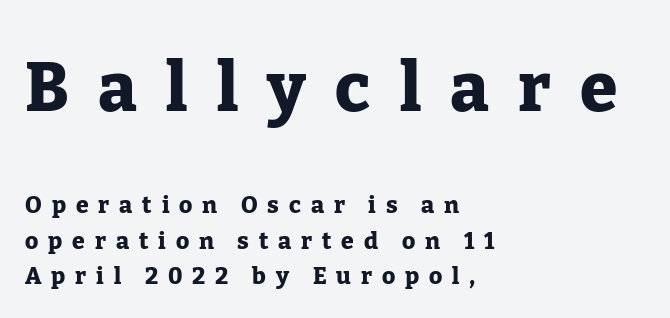
The image shows 68 px heavy serif type, upright; set left-aligned, normal line spacing (1.54x), unusually wide letter spacing (+0.43 em), not underlined; the first (top) block is 2.96x larger; low stroke contrast and a medium x-height.
